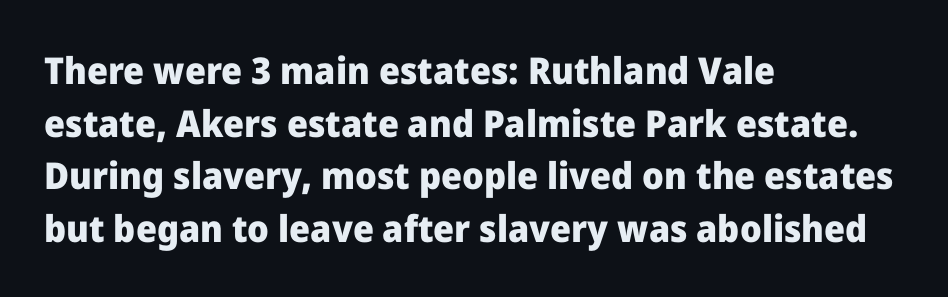
Does the lettering tilt? It doesn't — this is upright. Letters rest on an invisible, unmarked baseline. Strong, thick strokes mark this as bold type. In terms of leading, this rendering sits right in the middle. Each letter's strokes conclude bluntly, with no projecting serifs.
